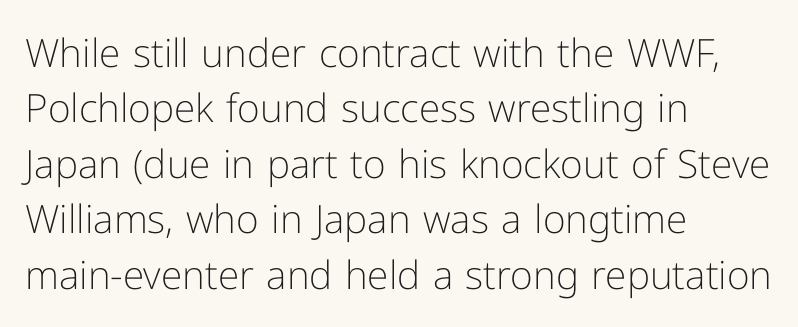
{"serif": "no", "italic": "no", "bold": "no", "weight": "light", "width": "normal", "stroke_contrast": "low", "x_height": "medium", "monospaced": "no", "underline": "no", "align": "left", "line_spacing": "normal", "line_spacing_ratio": 1.42, "letter_spacing": "normal", "letter_spacing_em": 0.0, "glyph_px": 39}
